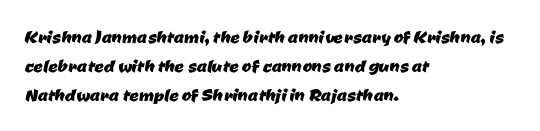
Glyph-to-glyph distance matches everyday printed text. Short and long lines alike share a common starting point at left. Check the space under the baseline: it is left empty. These lines sit exactly where default settings would place them.
